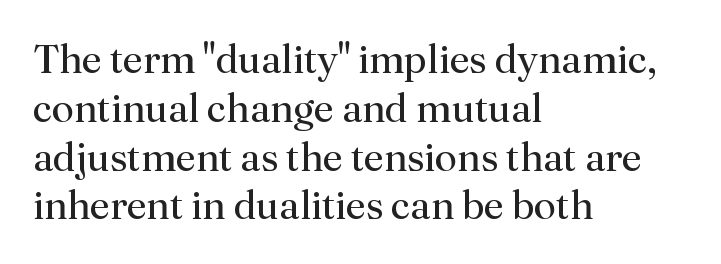
The image shows 40 px regular-weight serif type, upright; set left-aligned, line spacing 1.22x, normal letter spacing, not underlined; medium stroke contrast and a small x-height.
